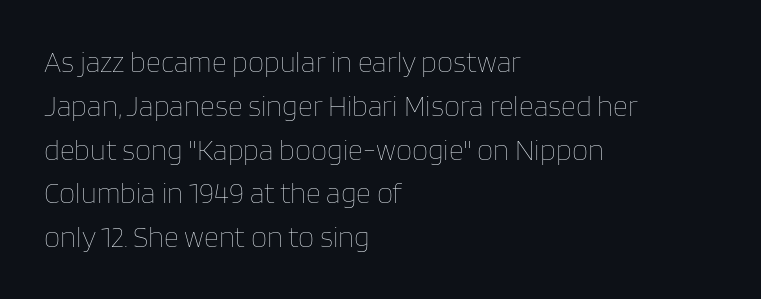
Successive baselines arrive at the customary interval. Is this a fixed-width face? No — the glyphs have proportional, varying widths. What stands out about the letter spacing? Nothing — it is the standard amount. Just letters on the line, the space beneath them empty. Ordinary non-slanted type is in use. Is the type heavy? It reads as light-to-regular instead.
